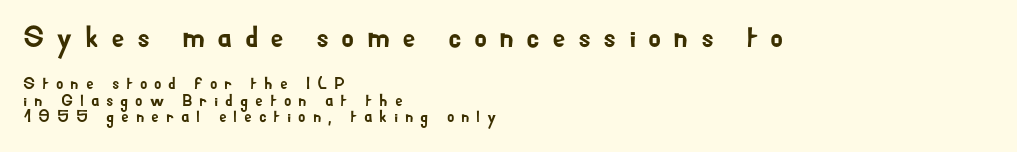
Descenders are the only things crossing below the line. Each letter keeps its own natural width here, so spacing adapts to shape. One-word summary of the alignment: left. Baseline-to-baseline distance is barely more than the letter height. The composition opens big and finishes small. Words appear elongated and porous because spacing is wide.
